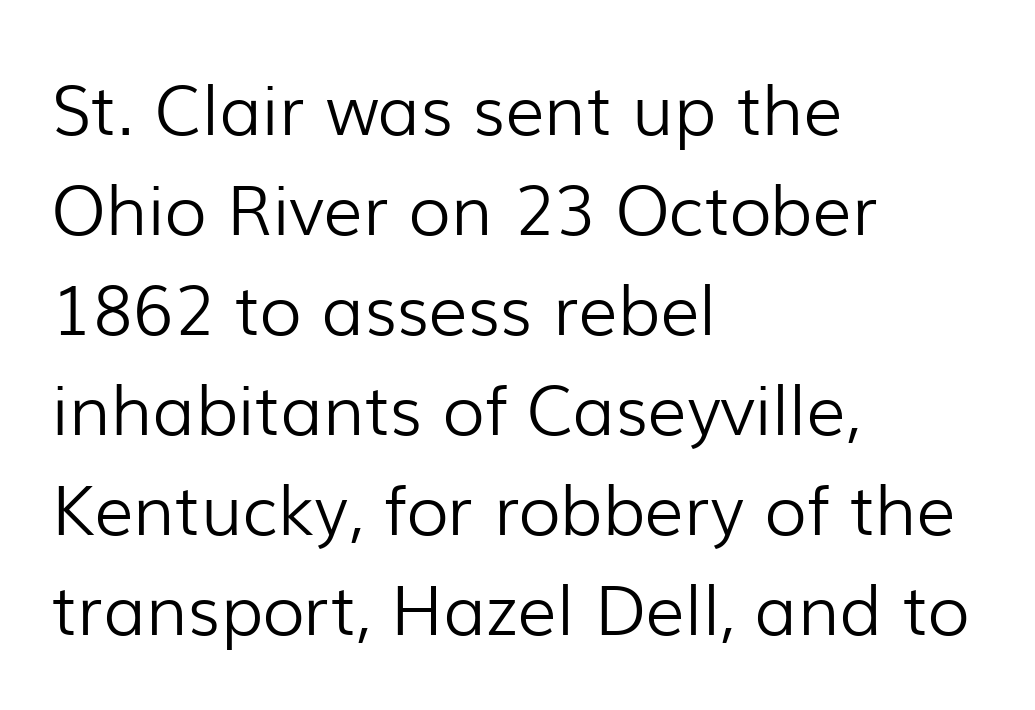
The image shows 69 px light sans-serif type, upright; set left-aligned, normal line spacing (1.45x), normal letter spacing, not underlined; low stroke contrast and a medium x-height.
